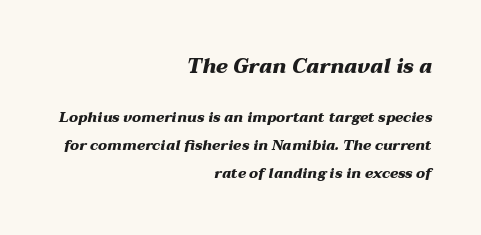
Q: Is the text bold? A: Yes.
Q: Is the text italic (slanted)? A: Yes, it leans right by about 12 degrees.
Q: Is the text underlined? A: No.
Q: How is the paragraph aligned? A: Right-aligned.
Q: Is the spacing between letters normal or unusually wide? A: Normal.
Q: Is the spacing between lines tight, normal or loose? A: Loose.
Q: Which block of text is set in a larger size, the first (top) or the second (bottom)? A: The first (top) one.
